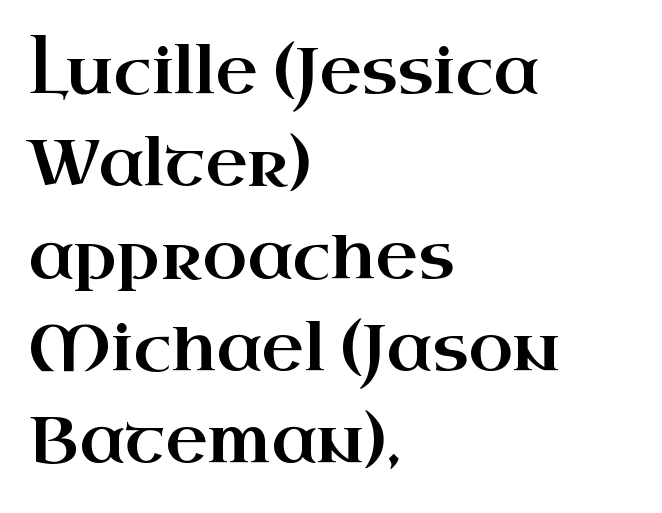
{"serif": "yes", "italic": "no", "width": "wide", "stroke_contrast": "high", "x_height": "small", "monospaced": "no", "underline": "no", "align": "left", "line_spacing": "normal", "line_spacing_ratio": 1.42, "letter_spacing": "normal", "letter_spacing_em": 0.0, "glyph_px": 65}
